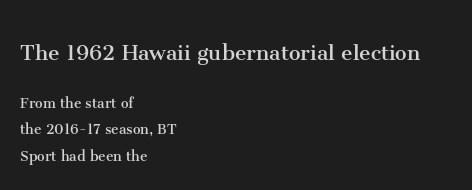
{"italic": "no", "bold": "no", "underline": "no", "align": "left", "line_spacing": "normal", "line_spacing_ratio": 1.55, "letter_spacing": "normal", "letter_spacing_em": 0.0, "larger_block": "first", "size_ratio": 1.53, "glyph_px": 26}
